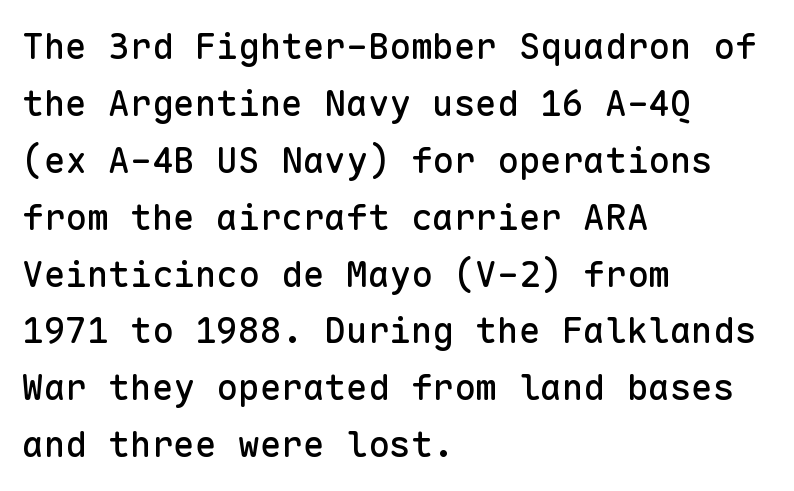
Q: Is the text italic (slanted)? A: No, it is upright.
Q: Is the typeface a serif or a sans-serif typeface? A: Sans-serif.
Q: Is the text underlined? A: No.
Q: How is the paragraph aligned? A: Left-aligned.
Q: Is the spacing between letters normal or unusually wide? A: Normal.
Q: Is the spacing between lines tight, normal or loose? A: Normal.
Q: Width (condensed, normal, or wide)? A: Normal.
Q: Stroke contrast? A: Low.
Q: x-height? A: Medium.
Q: Monospaced? A: Yes.
